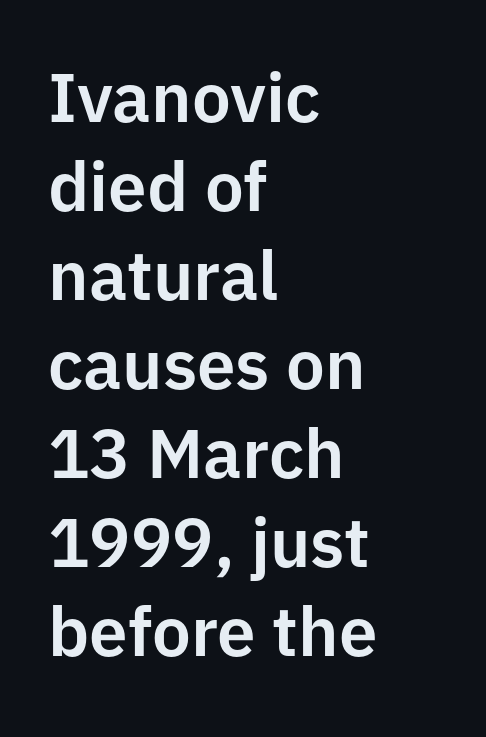
Q: Is the text italic (slanted)? A: No, it is upright.
Q: Is the typeface a serif or a sans-serif typeface? A: Sans-serif.
Q: Is the text underlined? A: No.
Q: How is the paragraph aligned? A: Left-aligned.
Q: Is the spacing between letters normal or unusually wide? A: Normal.
Q: Is the spacing between lines tight, normal or loose? A: Normal.
Q: Width (condensed, normal, or wide)? A: Normal.
Q: Stroke contrast? A: Low.
Q: x-height? A: Medium.
Q: Monospaced? A: No.
